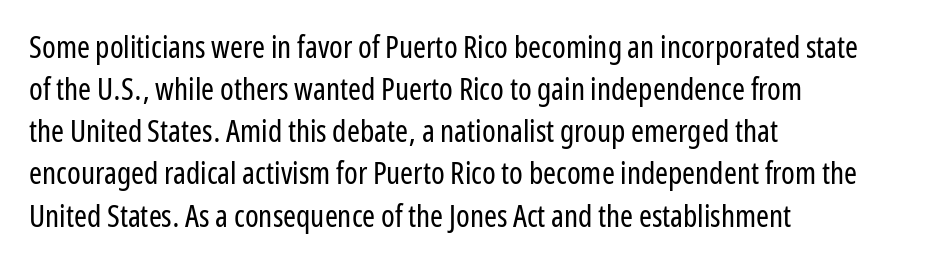
Q: Is the text bold? A: No.
Q: Is the text italic (slanted)? A: No, it is upright.
Q: Is the typeface a serif or a sans-serif typeface? A: Sans-serif.
Q: Is the text underlined? A: No.
Q: How is the paragraph aligned? A: Left-aligned.
Q: Is the spacing between letters normal or unusually wide? A: Normal.
Q: Is the spacing between lines tight, normal or loose? A: Normal.
Q: Width (condensed, normal, or wide)? A: Condensed.
Q: Stroke contrast? A: Low.
Q: x-height? A: Medium.
Q: Monospaced? A: No.
